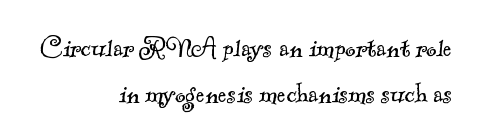
The type is set solid horizontally, with unmodified tracking. Unmarked baselines from the first word to the last. Successive baselines arrive at the customary interval. If you drew a ruler down the right edge, every line would touch it. Looks like regular typesetting: each glyph gets only the width it needs.
